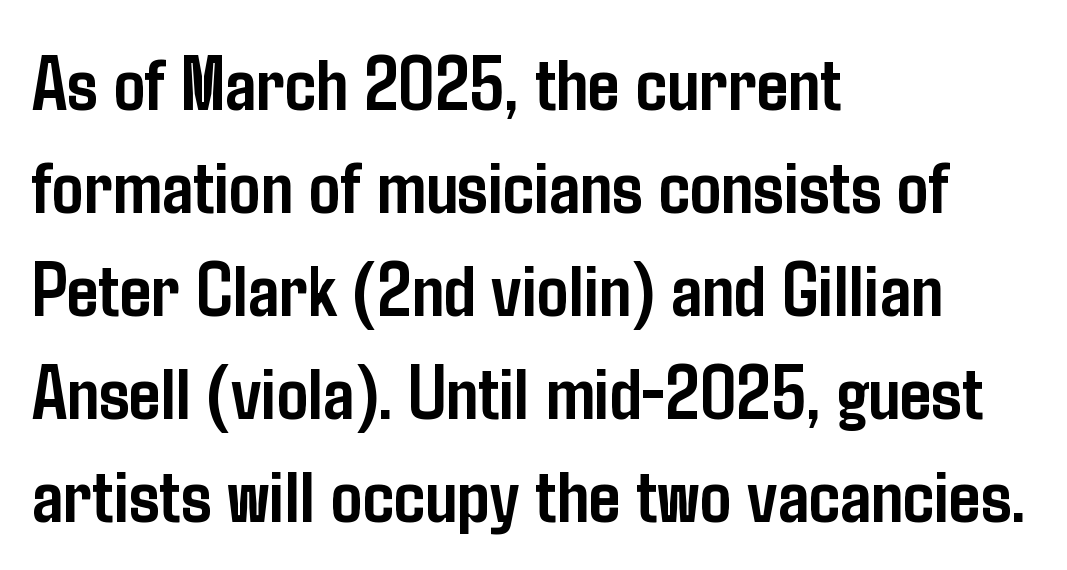
To sum up the face: it is a sans, with no serifs. Descender tails drop into unmarked territory. Tracking here is standard; glyphs follow each other at the usual distance. Is the type bold? Yes — the strokes are clearly thick and heavy. The lines sit at an ordinary, default distance from one another.
